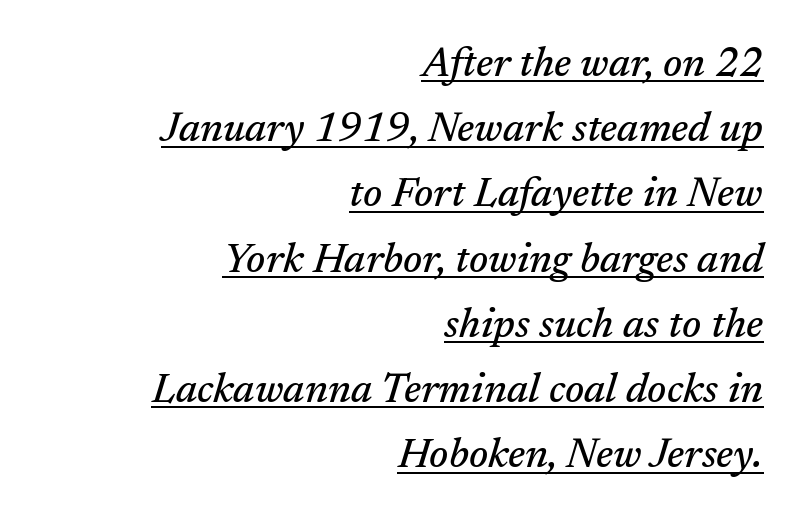
The image shows 41 px serif type, italic (leaning right); set right-aligned, normal line spacing (1.59x), normal letter spacing, underlined; medium stroke contrast and a medium x-height.
